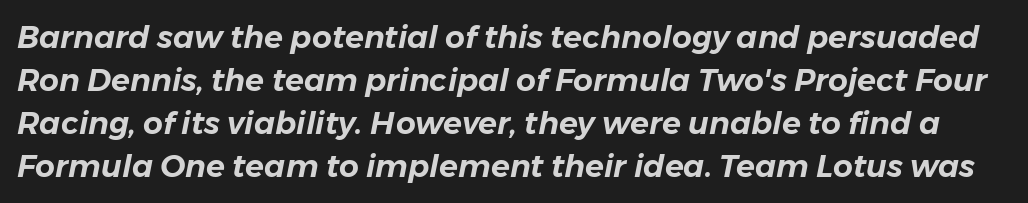
The lettering tilts uniformly, giving the passage an italic look. What's the leading like? Ordinary, nothing unusual. The type is set solid horizontally, with unmodified tracking. Anything drawn beneath the words? Only blank space. Note the varied advance widths — an 'i' is clearly narrower than an 'm'.
